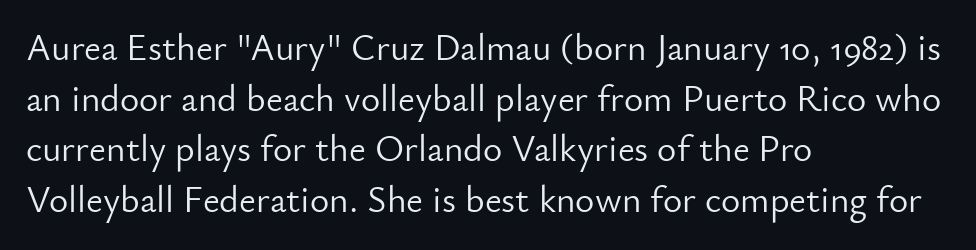
Horizontally, the lines are justified to the leading edge only. Inter-character spacing is left at the font's built-in metrics. Does the lettering tilt? It doesn't — this is upright. Proportional: the letters do not fall into vertical columns.
